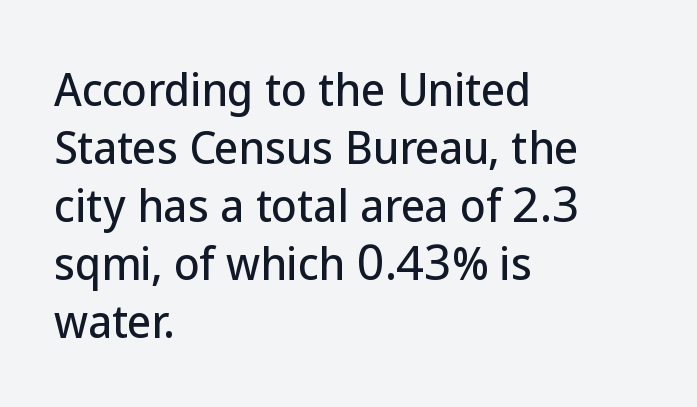
This is roman type, the default non-slanted kind. Casual observation: everything's shoved over to the left. Rule under the text: the space is simply empty. The rows are spaced the way most documents space them. Regarding serifs, this sample does without them. Is this a fixed-width face? No — the glyphs have proportional, varying widths.
